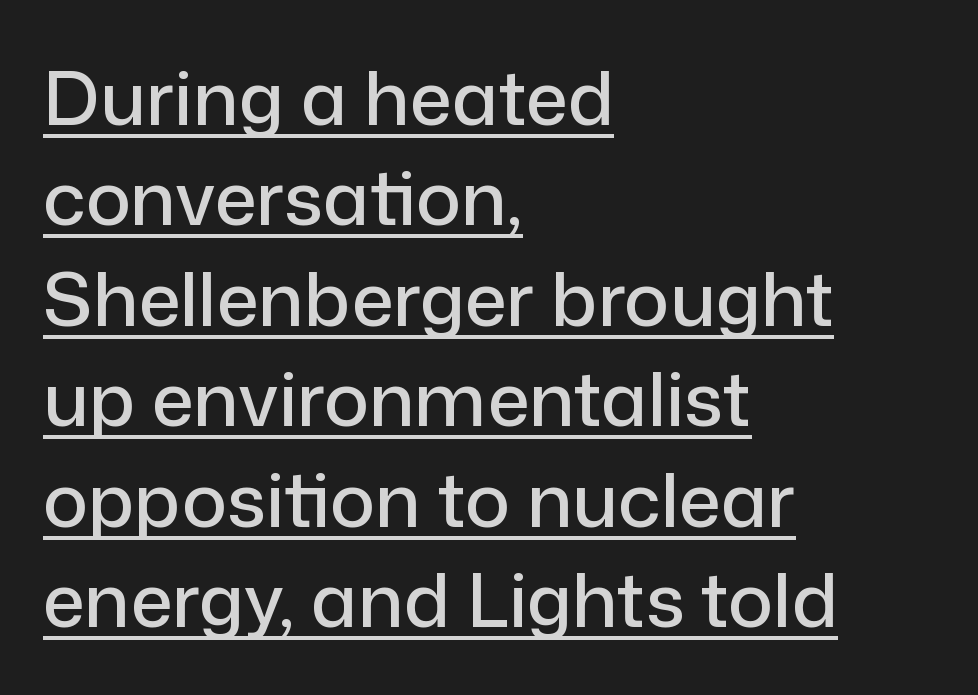
Q: Is the text italic (slanted)? A: No, it is upright.
Q: Is the typeface a serif or a sans-serif typeface? A: Sans-serif.
Q: Is the text underlined? A: Yes.
Q: How is the paragraph aligned? A: Left-aligned.
Q: Is the spacing between letters normal or unusually wide? A: Normal.
Q: Is the spacing between lines tight, normal or loose? A: Normal.
Q: Width (condensed, normal, or wide)? A: Normal.
Q: Stroke contrast? A: Low.
Q: x-height? A: Medium.
Q: Monospaced? A: No.
